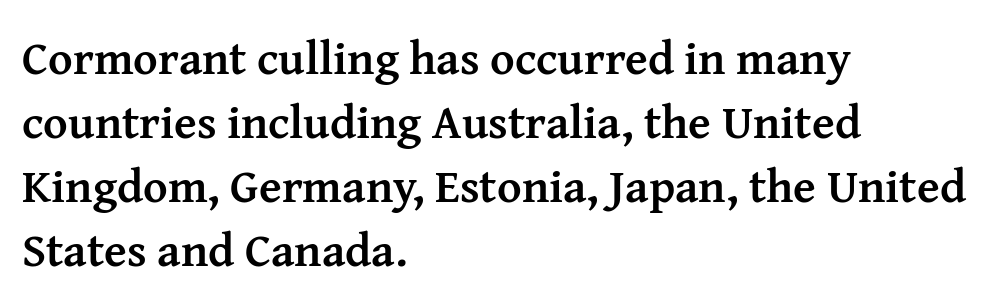
The image shows 47 px semibold serif type, upright; set left-aligned, normal line spacing (1.36x), normal letter spacing, not underlined; medium stroke contrast and a medium x-height.
